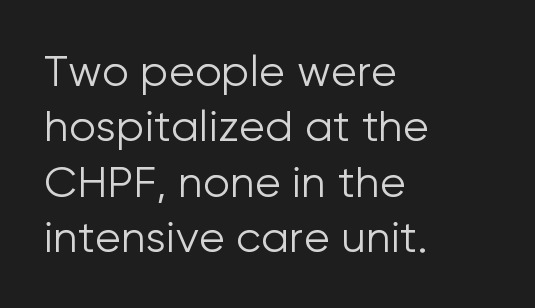
Here the designer chose a conventional face with non-uniform glyph widths. Students, observe: this is what conventionally led text looks like. Type style note: lacks serifs. Glyph-to-glyph distance matches everyday printed text. Teacher's note: observe the even left margin — that is flush-left alignment. Unbolded letterforms with no extra heft.
